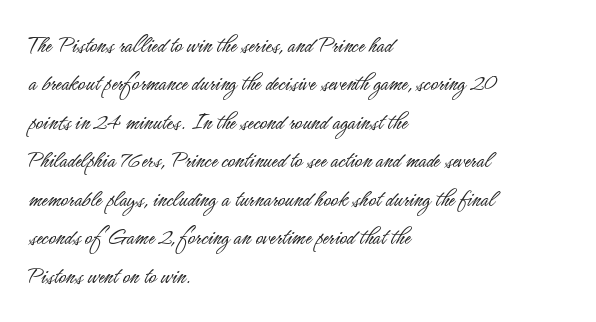
The image shows 25 px text type; set left-aligned, normal line spacing (1.54x), normal letter spacing, not underlined.
